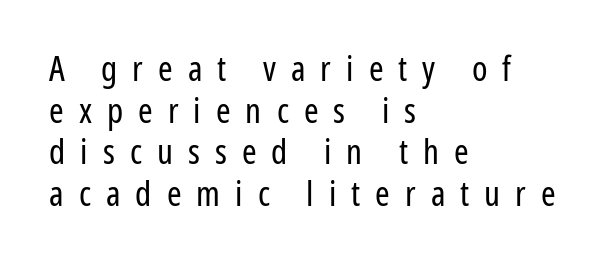
Unbolded letterforms with no extra heft. You can tell it's not italic because the verticals are truly vertical. Unmarked baselines from the first word to the last. The tracking reads as deliberately expanded to a designer's eye.
